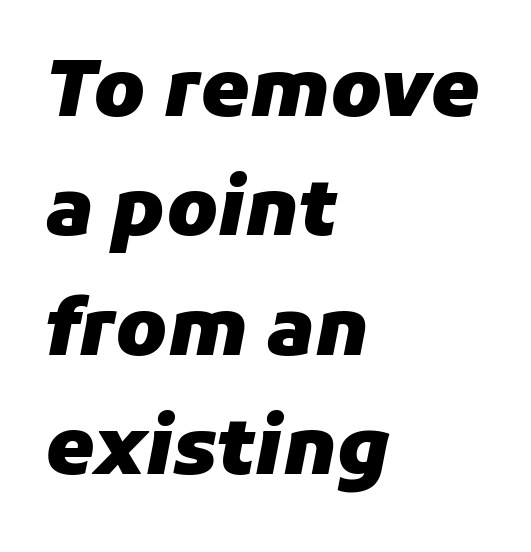
The image shows 78 px heavy type, italic (leaning right); set left-aligned, normal line spacing (1.53x), normal letter spacing, not underlined; low stroke contrast and a medium x-height.
